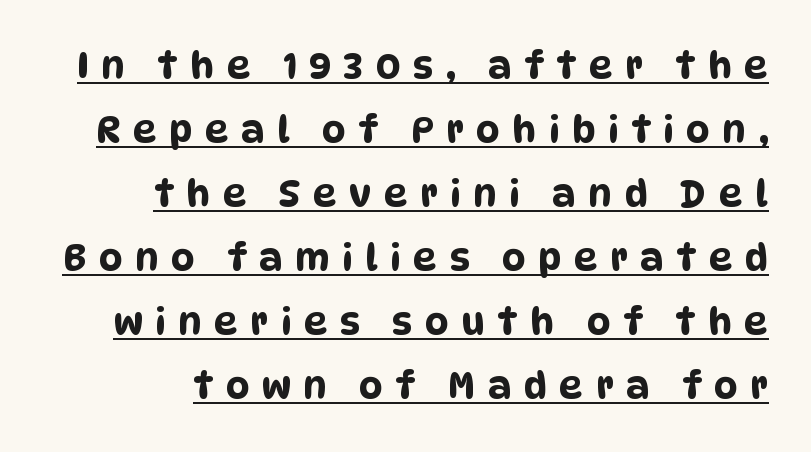
{"serif": "no", "width": "condensed", "stroke_contrast": "low", "x_height": "large", "monospaced": "no", "underline": "yes", "align": "right", "line_spacing_ratio": 1.73, "letter_spacing": "wide", "letter_spacing_em": 0.34, "glyph_px": 37}
